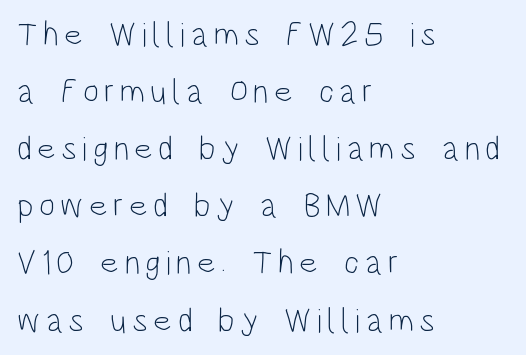
Proportional: the letters do not fall into vertical columns. The letters carry no serifs — their stems end cleanly without finishing strokes. The gap between lines stays unmarked. Caption: multi-line text, flush left, ragged right. No heavy texture on the line: the type isn't bold. The letters stand straight up with perfectly vertical stems.
